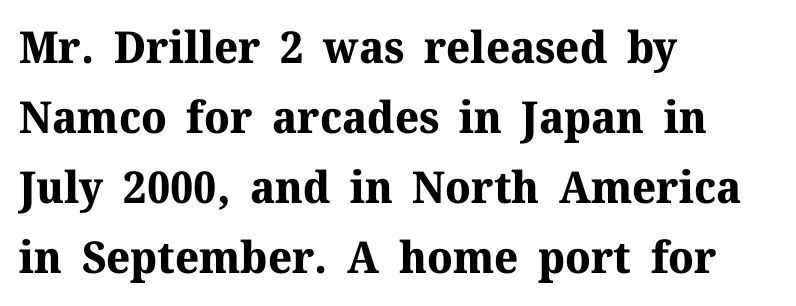
Q: Is the text bold? A: Yes.
Q: Is the text italic (slanted)? A: No, it is upright.
Q: Is the typeface a serif or a sans-serif typeface? A: Serif.
Q: Is the text underlined? A: No.
Q: How is the paragraph aligned? A: Left-aligned.
Q: Is the spacing between letters normal or unusually wide? A: Normal.
Q: Is the spacing between lines tight, normal or loose? A: Normal.
Q: Width (condensed, normal, or wide)? A: Normal.
Q: Stroke contrast? A: Medium.
Q: x-height? A: Medium.
Q: Monospaced? A: No.
